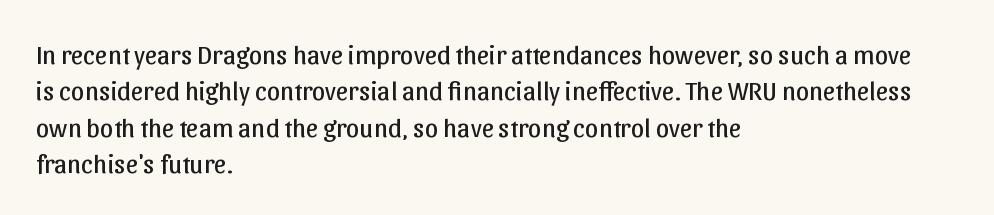
The image shows 27 px text type, upright; set left-aligned, normal line spacing (1.35x), normal letter spacing, not underlined.
